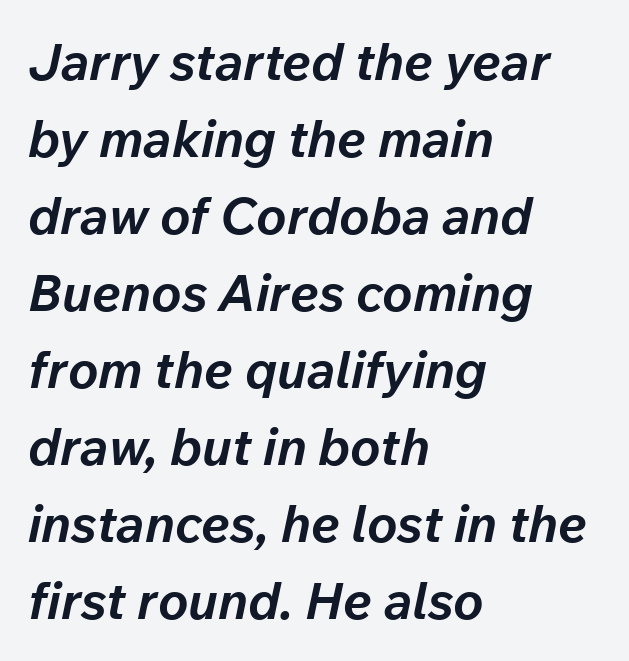
Q: Is the text bold? A: Yes.
Q: Is the text italic (slanted)? A: Yes, it leans right by about 12 degrees.
Q: Is the text underlined? A: No.
Q: How is the paragraph aligned? A: Left-aligned.
Q: Is the spacing between letters normal or unusually wide? A: Normal.
Q: Is the spacing between lines tight, normal or loose? A: Normal.
Q: Width (condensed, normal, or wide)? A: Normal.
Q: Stroke contrast? A: Low.
Q: x-height? A: Medium.
Q: Monospaced? A: No.
